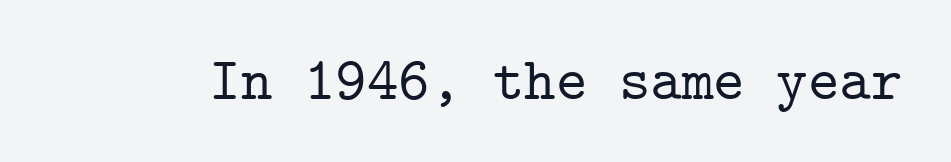
{"serif": "yes", "italic": "no", "width": "normal", "stroke_contrast": "low", "x_height": "medium", "monospaced": "yes", "underline": "no", "letter_spacing": "normal", "letter_spacing_em": 0.0, "glyph_px": 60}
